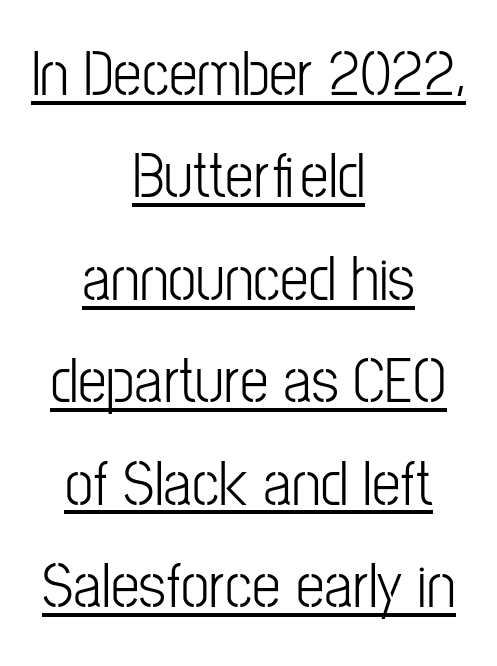
{"serif": "no", "italic": "no", "bold": "no", "weight": "light", "width": "condensed", "stroke_contrast": "low", "x_height": "medium", "monospaced": "no", "underline": "yes", "align": "center", "line_spacing": "normal", "line_spacing_ratio": 1.6, "letter_spacing": "normal", "letter_spacing_em": 0.0, "glyph_px": 64}
